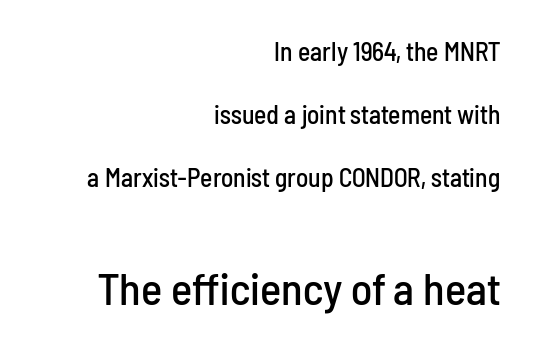
Q: Is the text italic (slanted)? A: No, it is upright.
Q: Is the typeface a serif or a sans-serif typeface? A: Sans-serif.
Q: Is the text underlined? A: No.
Q: How is the paragraph aligned? A: Right-aligned.
Q: Is the spacing between letters normal or unusually wide? A: Normal.
Q: Is the spacing between lines tight, normal or loose? A: Loose.
Q: Which block of text is set in a larger size, the first (top) or the second (bottom)? A: The second (bottom) one.
Q: Width (condensed, normal, or wide)? A: Condensed.
Q: Stroke contrast? A: Low.
Q: x-height? A: Medium.
Q: Monospaced? A: No.
